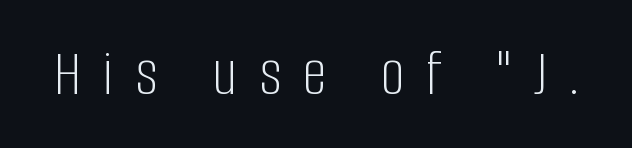
The image shows 67 px light, condensed sans-serif type, upright; set unusually wide letter spacing (+0.32 em), not underlined; low stroke contrast and a large x-height.
